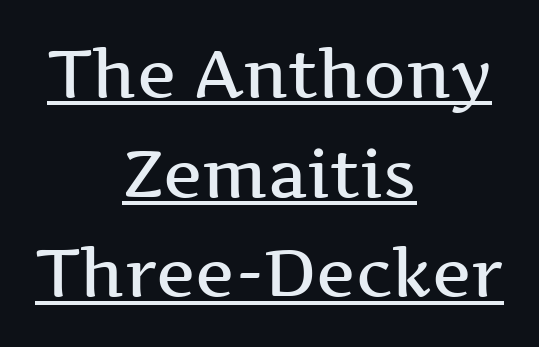
Letterform terminals end in serifs throughout the passage. On the weight axis this lands at semibold, roughly 600. Letter spacing: default. Compared with a flush-left layout, this one balances lines on the center instead. Character widths vary here, with narrow letters taking less room than wide ones.
